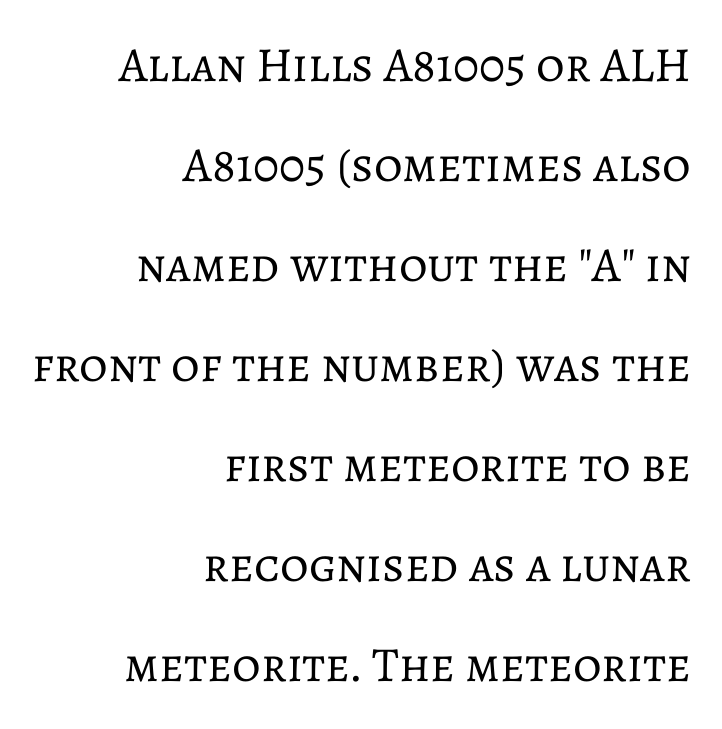
Caption: standard tracking, unaltered. The weight would be labelled regular, book, light, or lighter still. The letters advance in unequal steps, a hallmark of proportional type. Each line ends at the same right margin while the left side varies. If you drew a line through each stem, it would be perfectly vertical. Horizontal bands of white between lines are thick stripes.
